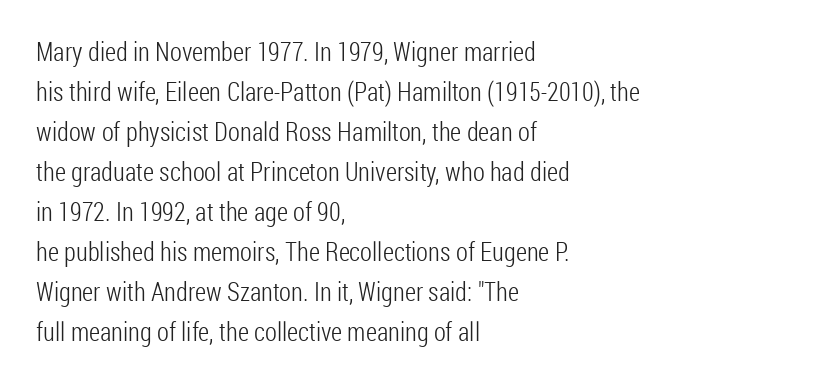
{"italic": "no", "bold": "no", "underline": "no", "align": "left", "line_spacing": "normal", "line_spacing_ratio": 1.54, "letter_spacing": "normal", "letter_spacing_em": 0.0, "glyph_px": 26}
